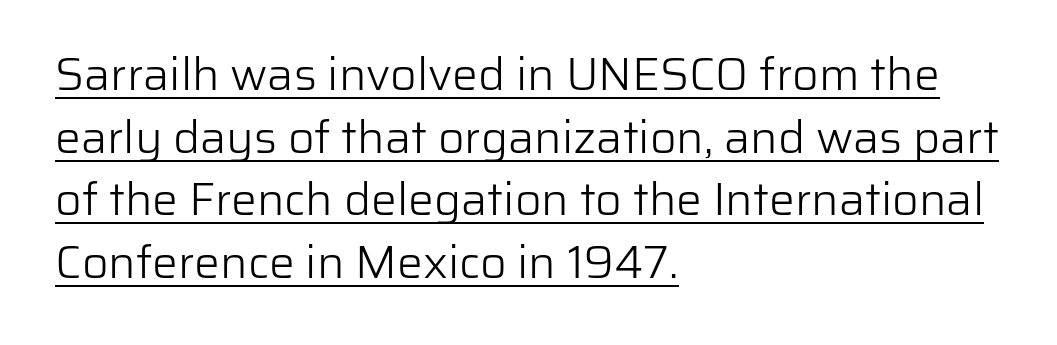
The rendering uses the underline text-decoration. Nobody touched the tracking dial on this one. The face used here is proportionally spaced, like ordinary book or web type. Tall strokes in this sample are plumb rather than angled. These lines are set flush left with a ragged right edge.
